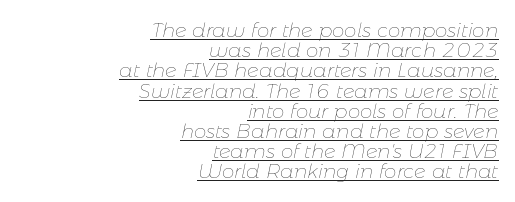
The image shows 20 px text type, italic (leaning right); set right-aligned, tight line spacing (1.01x), normal letter spacing, underlined.
